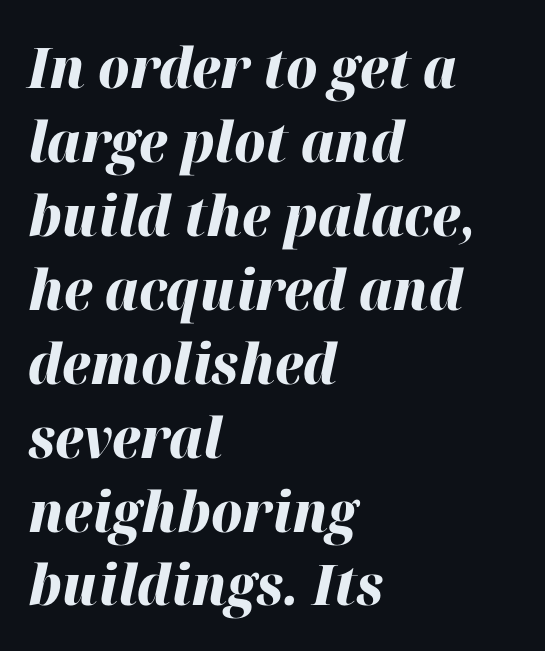
Q: Is the text bold? A: Yes.
Q: Is the text italic (slanted)? A: Yes, it leans right by about 12 degrees.
Q: Is the text underlined? A: No.
Q: How is the paragraph aligned? A: Left-aligned.
Q: Is the spacing between letters normal or unusually wide? A: Normal.
Q: Is the spacing between lines tight, normal or loose? A: Normal.
Q: Width (condensed, normal, or wide)? A: Normal.
Q: Stroke contrast? A: High.
Q: x-height? A: Medium.
Q: Monospaced? A: No.
